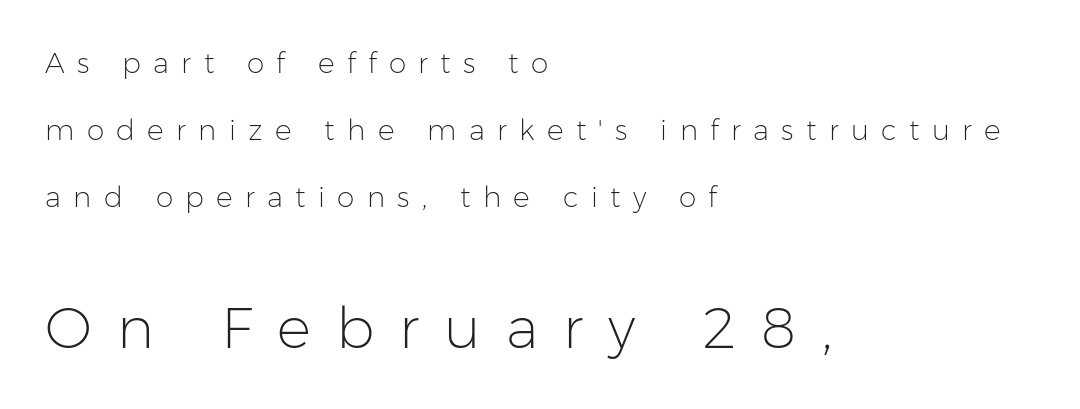
The image shows 57 px light sans-serif type, upright; set left-aligned, loose line spacing (2.4x), unusually wide letter spacing (+0.44 em), not underlined; the second (bottom) block is 2.04x larger; low stroke contrast and a medium x-height.
